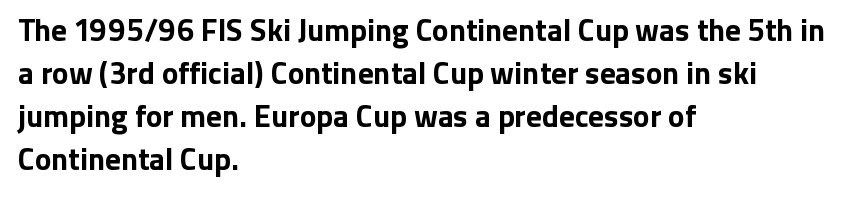
In terms of letterspacing, this is plain default setting. The rendering uses natural spacing where letterforms have individual widths. This sample uses a sans-serif face. No word sits above an underline. This is the regular roman posture of the typeface. All the whitespace from short lines collects on the right.
